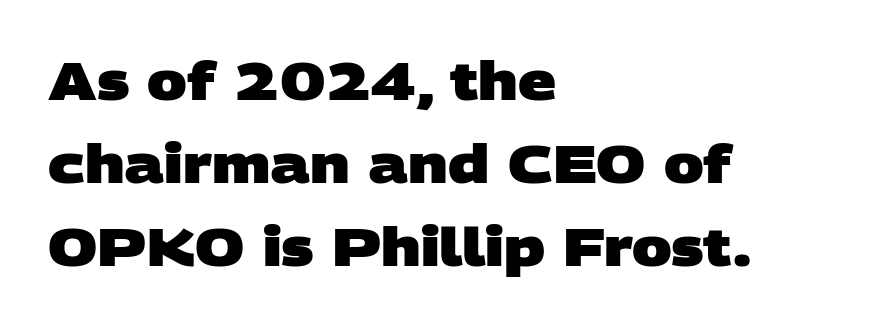
{"serif": "no", "bold": "yes", "weight": "heavy", "width": "wide", "stroke_contrast": "low", "x_height": "large", "monospaced": "no", "underline": "no", "align": "left", "line_spacing": "normal", "line_spacing_ratio": 1.57, "letter_spacing": "normal", "letter_spacing_em": 0.0, "glyph_px": 53}
